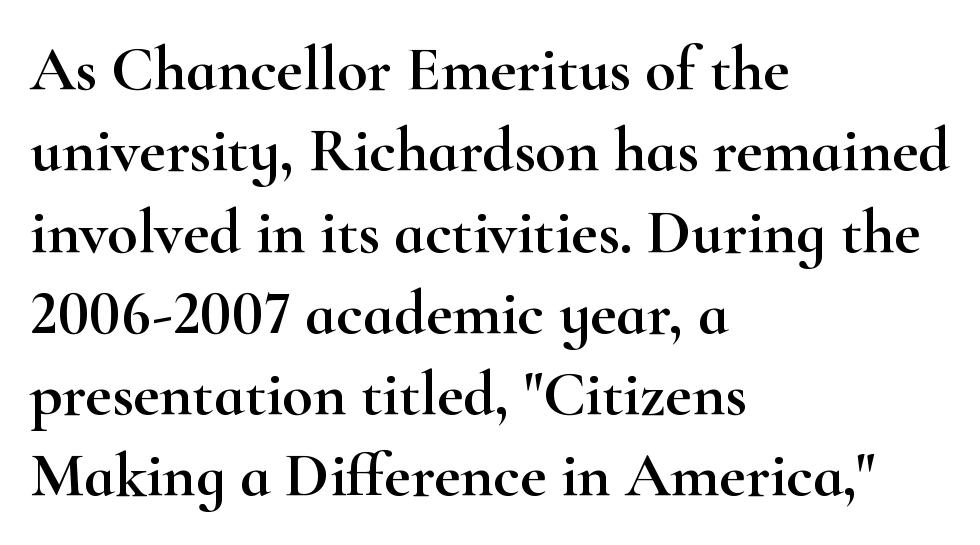
The image shows 63 px wide serif type, upright; set left-aligned, normal line spacing (1.29x), normal letter spacing, not underlined; high stroke contrast and a small x-height.
